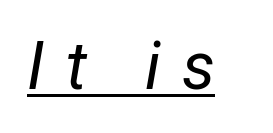
The image shows 66 px regular-weight, condensed type, italic (leaning right); set unusually wide letter spacing (+0.32 em), underlined; low stroke contrast and a medium x-height.
